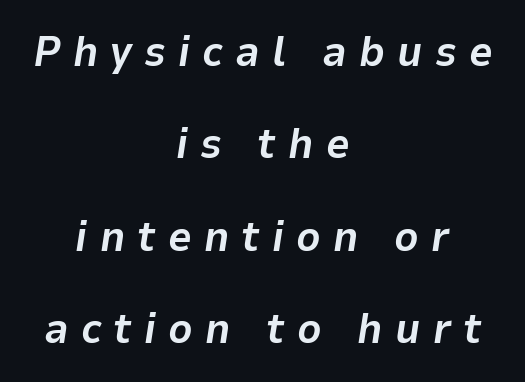
{"italic": "yes", "lean": "right", "slant_degrees": 9, "bold": "yes", "weight": "bold", "width": "normal", "stroke_contrast": "low", "x_height": "medium", "monospaced": "no", "underline": "no", "align": "center", "line_spacing": "loose", "line_spacing_ratio": 2.2, "letter_spacing": "wide", "letter_spacing_em": 0.29, "glyph_px": 42}
